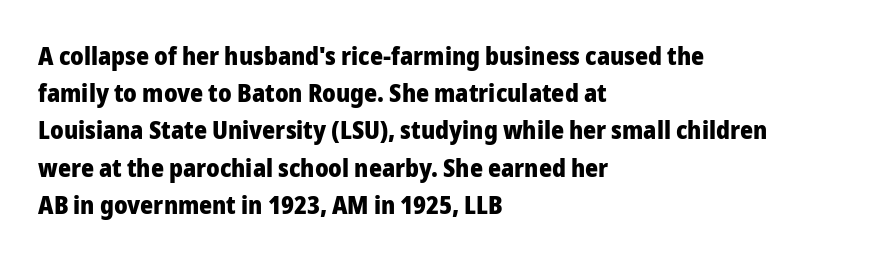
{"italic": "no", "bold": "yes", "underline": "no", "align": "left", "line_spacing": "normal", "line_spacing_ratio": 1.49, "letter_spacing": "normal", "letter_spacing_em": 0.0, "glyph_px": 25}
